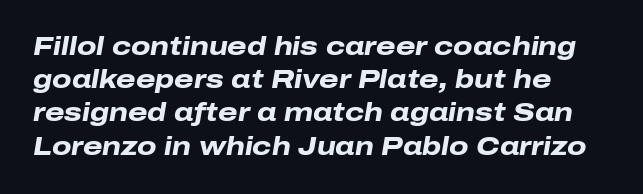
{"italic": "yes", "lean": "right", "slant_degrees": 10, "bold": "yes", "underline": "no", "align": "left", "line_spacing": "normal", "line_spacing_ratio": 1.33, "letter_spacing": "normal", "letter_spacing_em": 0.0, "glyph_px": 25}
